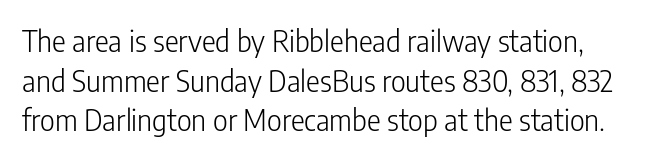
{"serif": "no", "italic": "no", "bold": "no", "weight": "light", "width": "condensed", "stroke_contrast": "low", "x_height": "medium", "monospaced": "no", "underline": "no", "line_spacing": "normal", "line_spacing_ratio": 1.37, "letter_spacing": "normal", "letter_spacing_em": 0.0, "glyph_px": 29}
